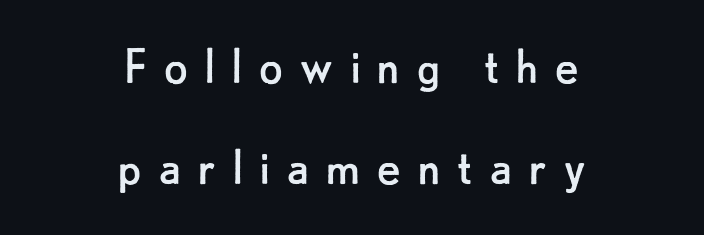
Style check: upright. Only glyphs here, with clear space below each row. This sample has the flowing, uneven cadence of proportional lettering. The passage shown has open, widely tracked lettering throughout. Leftover space on each line is divided equally before and after the words.
